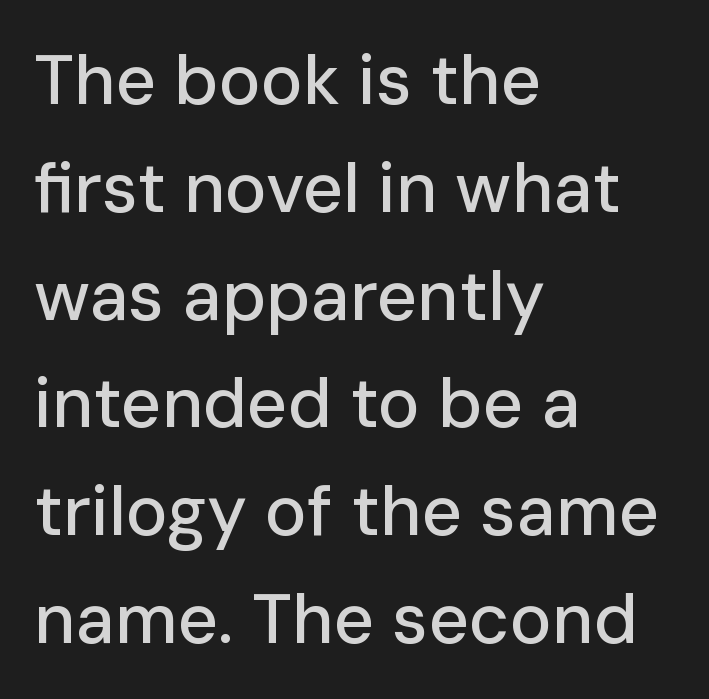
{"serif": "no", "italic": "no", "width": "normal", "stroke_contrast": "low", "x_height": "medium", "monospaced": "no", "underline": "no", "align": "left", "line_spacing": "normal", "line_spacing_ratio": 1.54, "letter_spacing": "normal", "letter_spacing_em": 0.0, "glyph_px": 70}
